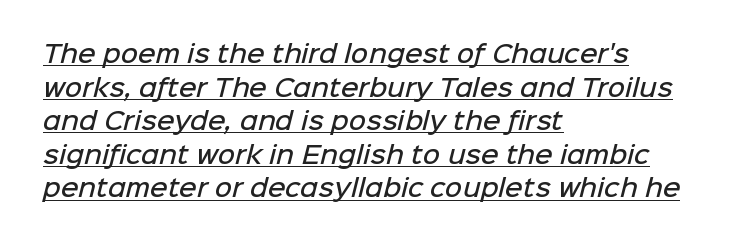
{"bold": "semi", "underline": "yes", "align": "left", "line_spacing": "normal", "line_spacing_ratio": 1.4, "letter_spacing": "normal", "letter_spacing_em": 0.0, "glyph_px": 24}
